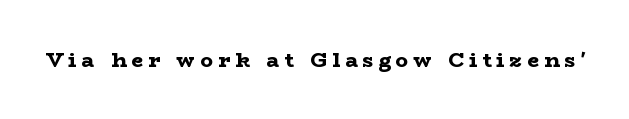
The image shows 21 px bold type, upright; set unusually wide letter spacing (+0.24 em), not underlined.
